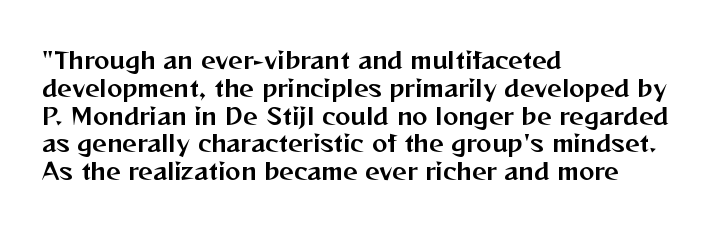
{"italic": "no", "underline": "no", "align": "left", "line_spacing_ratio": 1.21, "letter_spacing": "normal", "letter_spacing_em": 0.0, "glyph_px": 23}
